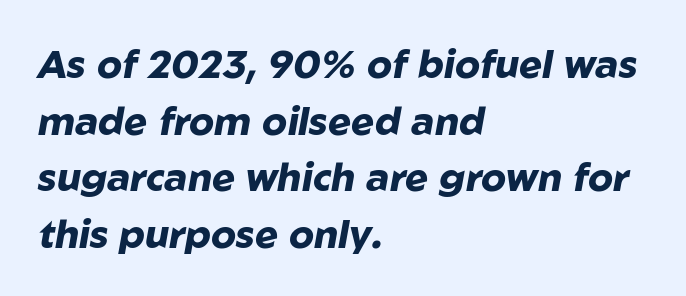
Q: Is the text bold? A: Yes.
Q: Is the text italic (slanted)? A: Yes, it leans right by about 10 degrees.
Q: Is the text underlined? A: No.
Q: How is the paragraph aligned? A: Left-aligned.
Q: Is the spacing between letters normal or unusually wide? A: Normal.
Q: Is the spacing between lines tight, normal or loose? A: Normal.
Q: Width (condensed, normal, or wide)? A: Normal.
Q: Stroke contrast? A: Low.
Q: x-height? A: Medium.
Q: Monospaced? A: No.
